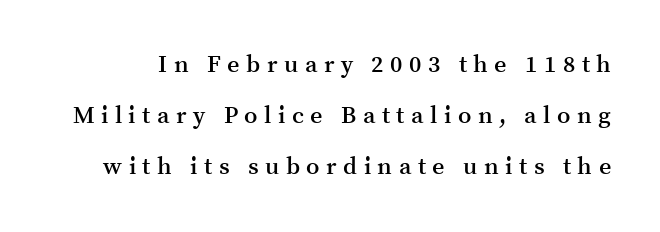
Q: Is the text bold? A: Semi-bold.
Q: Is the text italic (slanted)? A: No, it is upright.
Q: Is the text underlined? A: No.
Q: Is the spacing between letters normal or unusually wide? A: Unusually wide.
Q: Is the spacing between lines tight, normal or loose? A: Loose.
